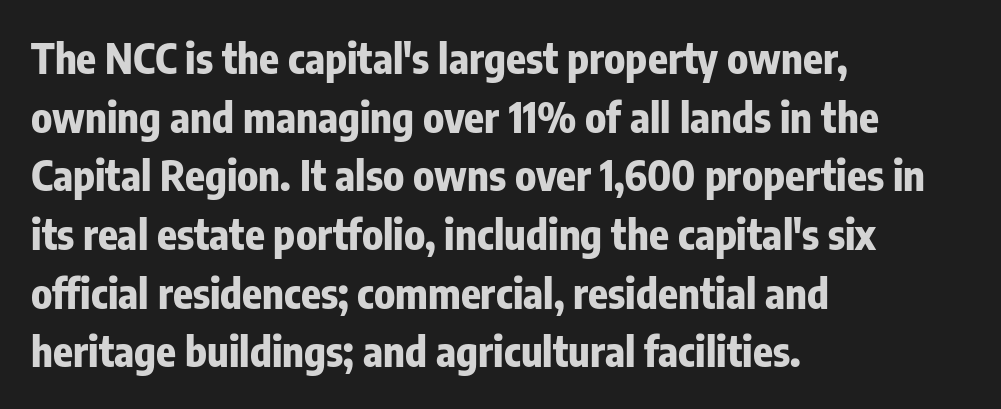
{"serif": "no", "italic": "no", "bold": "yes", "weight": "bold", "width": "condensed", "stroke_contrast": "low", "x_height": "medium", "monospaced": "no", "underline": "no", "align": "left", "line_spacing": "normal", "line_spacing_ratio": 1.43, "letter_spacing": "normal", "letter_spacing_em": 0.0, "glyph_px": 41}
